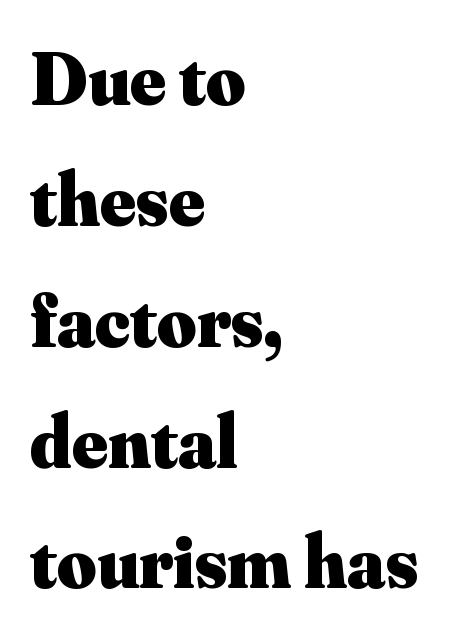
{"serif": "yes", "italic": "no", "bold": "yes", "weight": "heavy", "width": "normal", "stroke_contrast": "medium", "x_height": "small", "monospaced": "no", "underline": "no", "align": "left", "line_spacing": "normal", "line_spacing_ratio": 1.59, "letter_spacing": "normal", "letter_spacing_em": 0.0, "glyph_px": 76}
